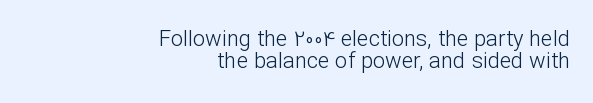
No italicization has been applied; the sample stays upright. The passage shown stacks its lines with hardly any gap. Compared with a typical body face, this is equally light or lighter still. Any mark beneath the type? The region is blank.
